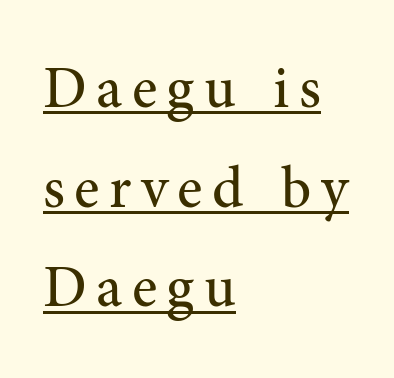
Q: Is the text bold? A: No.
Q: Is the text italic (slanted)? A: No, it is upright.
Q: Is the typeface a serif or a sans-serif typeface? A: Serif.
Q: Is the text underlined? A: Yes.
Q: How is the paragraph aligned? A: Left-aligned.
Q: Is the spacing between lines tight, normal or loose? A: Normal.
Q: Width (condensed, normal, or wide)? A: Normal.
Q: Stroke contrast? A: Medium.
Q: x-height? A: Medium.
Q: Monospaced? A: No.
